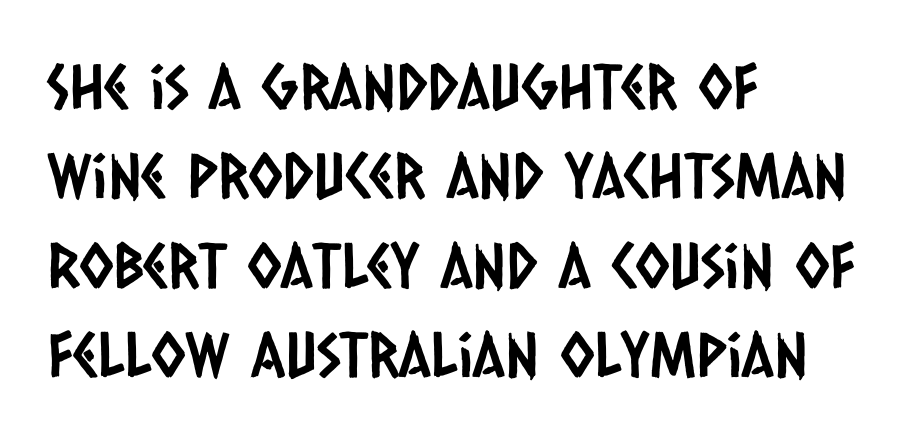
In terms of letterform style, serifs are entirely absent. Looks like regular typesetting: each glyph gets only the width it needs. Does the leading feel generous? No, just average. The compositor pushed each line to the left boundary. No word sits above an underline. Honestly, the letter spacing is just normal — you wouldn't notice it.
